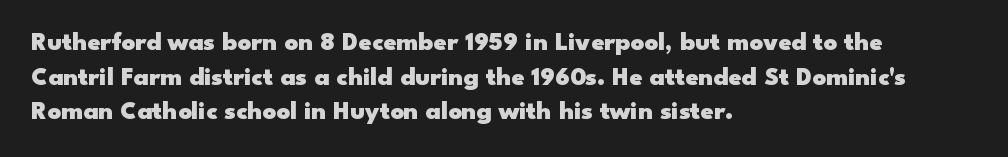
{"italic": "no", "bold": "yes", "underline": "no", "align": "left", "line_spacing": "normal", "line_spacing_ratio": 1.33, "letter_spacing": "normal", "letter_spacing_em": 0.0, "glyph_px": 26}
